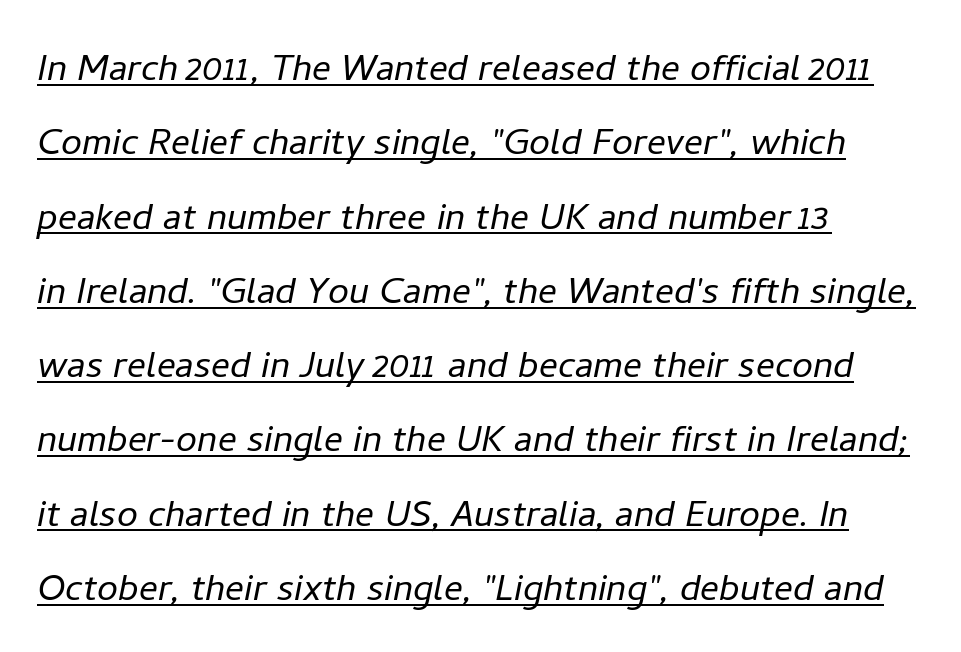
Q: Is the text bold? A: No.
Q: Is the text italic (slanted)? A: Yes, it leans right by about 11 degrees.
Q: Is the text underlined? A: Yes.
Q: How is the paragraph aligned? A: Left-aligned.
Q: Is the spacing between letters normal or unusually wide? A: Normal.
Q: Is the spacing between lines tight, normal or loose? A: Normal.
Q: Width (condensed, normal, or wide)? A: Normal.
Q: Stroke contrast? A: Low.
Q: x-height? A: Medium.
Q: Monospaced? A: No.
